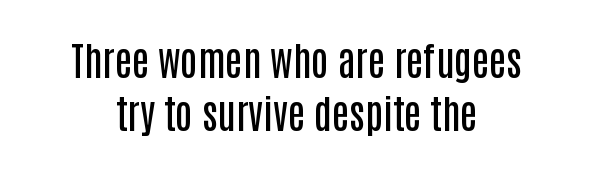
{"serif": "no", "italic": "no", "bold": "semi", "weight": "semibold", "width": "condensed", "stroke_contrast": "low", "x_height": "large", "monospaced": "no", "underline": "no", "align": "center", "line_spacing": "normal", "line_spacing_ratio": 1.36, "letter_spacing": "normal", "letter_spacing_em": 0.0, "glyph_px": 39}
